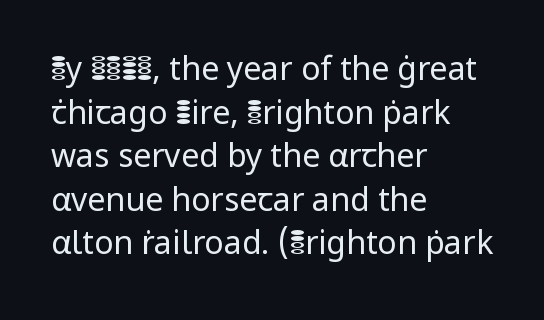
{"serif": "no", "italic": "no", "bold": "no", "weight": "regular", "width": "normal", "stroke_contrast": "low", "x_height": "medium", "monospaced": "no", "underline": "no", "align": "left", "line_spacing": "normal", "line_spacing_ratio": 1.36, "letter_spacing": "normal", "letter_spacing_em": 0.0, "glyph_px": 32}
